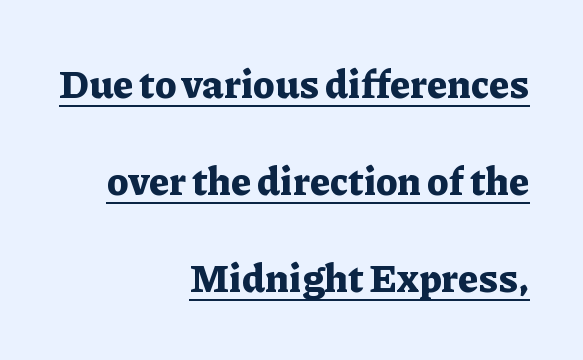
{"serif": "yes", "italic": "no", "bold": "yes", "weight": "bold", "width": "normal", "stroke_contrast": "low", "x_height": "medium", "monospaced": "no", "underline": "yes", "align": "right", "line_spacing": "loose", "line_spacing_ratio": 2.49, "letter_spacing": "normal", "letter_spacing_em": 0.0, "glyph_px": 39}
